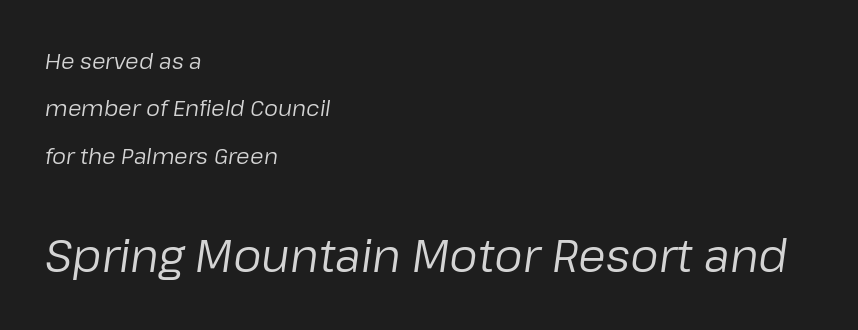
Q: Is the text bold? A: No.
Q: Is the text italic (slanted)? A: Yes, it leans right by about 8 degrees.
Q: Is the text underlined? A: No.
Q: How is the paragraph aligned? A: Left-aligned.
Q: Is the spacing between letters normal or unusually wide? A: Normal.
Q: Is the spacing between lines tight, normal or loose? A: Loose.
Q: Which block of text is set in a larger size, the first (top) or the second (bottom)? A: The second (bottom) one.
Q: Width (condensed, normal, or wide)? A: Normal.
Q: Stroke contrast? A: Low.
Q: x-height? A: Medium.
Q: Monospaced? A: No.
